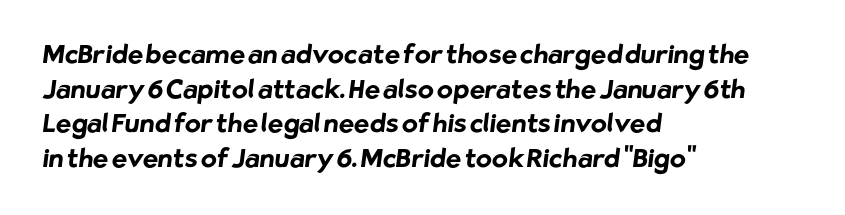
{"bold": "yes", "underline": "no", "align": "left", "line_spacing": "normal", "line_spacing_ratio": 1.33, "letter_spacing": "normal", "letter_spacing_em": 0.0, "glyph_px": 26}
